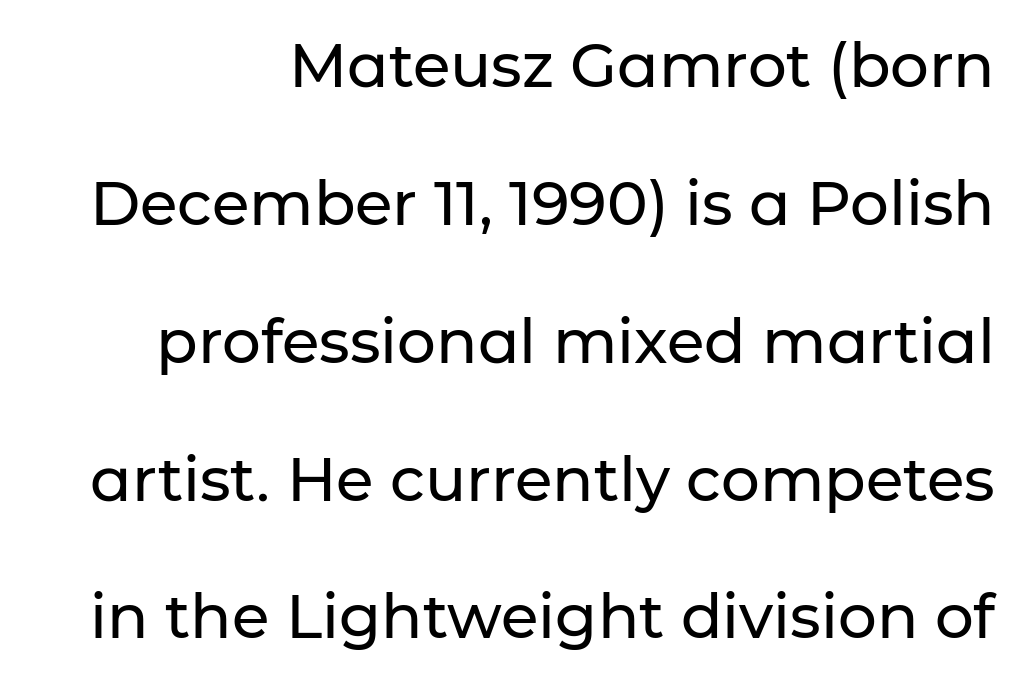
Q: Is the text italic (slanted)? A: No, it is upright.
Q: Is the typeface a serif or a sans-serif typeface? A: Sans-serif.
Q: Is the text underlined? A: No.
Q: Is the spacing between letters normal or unusually wide? A: Normal.
Q: Is the spacing between lines tight, normal or loose? A: Loose.
Q: Width (condensed, normal, or wide)? A: Normal.
Q: Stroke contrast? A: Low.
Q: x-height? A: Medium.
Q: Monospaced? A: No.
